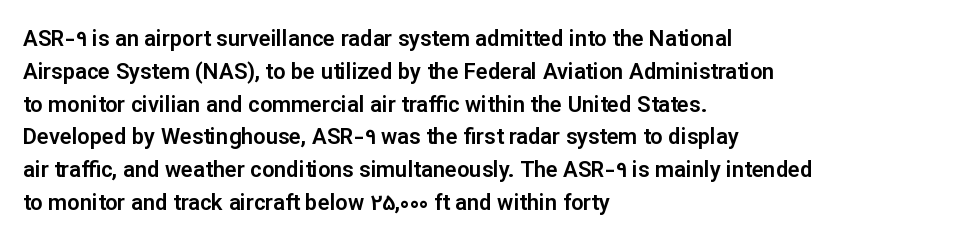
The specimen omits any rule beneath the text block's lines. Is the letter spacing exaggerated? No — it looks like the ordinary default. The typography opts for an upright posture over an oblique one. The rag falls on the right side of this text block. Baseline-to-baseline distance is the conventional proportion of letter height.
